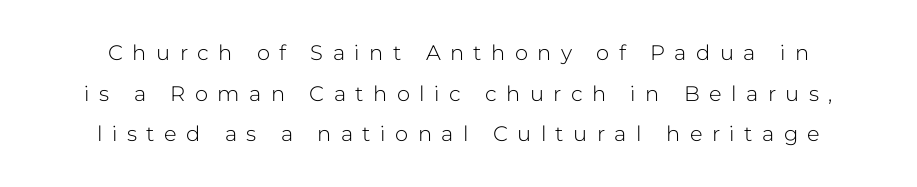
Q: Is the text bold? A: No.
Q: Is the text italic (slanted)? A: No, it is upright.
Q: Is the text underlined? A: No.
Q: Is the spacing between letters normal or unusually wide? A: Unusually wide.
Q: Is the spacing between lines tight, normal or loose? A: Loose.
